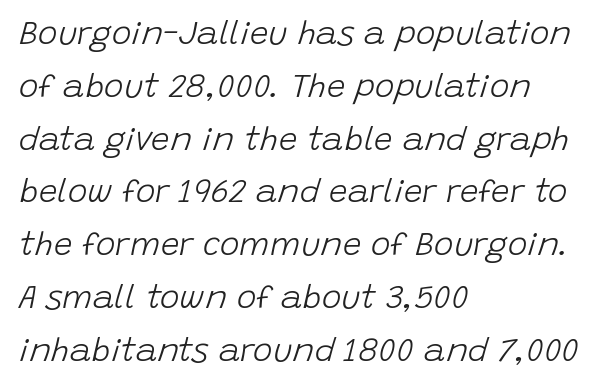
The image shows 33 px light type, italic (leaning right); set left-aligned, normal line spacing (1.6x), normal letter spacing, not underlined; low stroke contrast and a large x-height.
